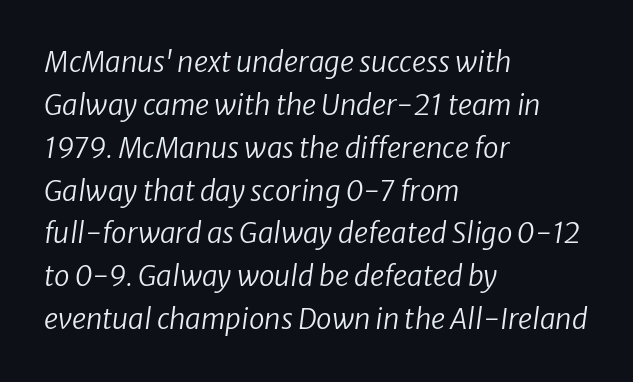
Counters stay open thanks to moderate or lighter strokes. There's an unmistakable incline to the writing here. The space between consecutive lines is moderate. Between one letter and the next there's only the usual sliver of space. Layout note: lines flush left.
